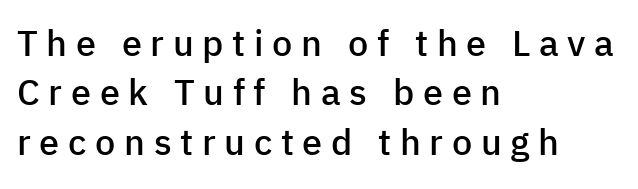
The letters stand straight up with perfectly vertical stems. You could not count columns in this text — the font is proportionally spaced. Letterform terminals end flat and unadorned throughout the passage. Words float on clear page, feet unadorned. Does the weight exceed regular? Yes, but only to semibold. The typesetter chose a ragged-right arrangement here.
